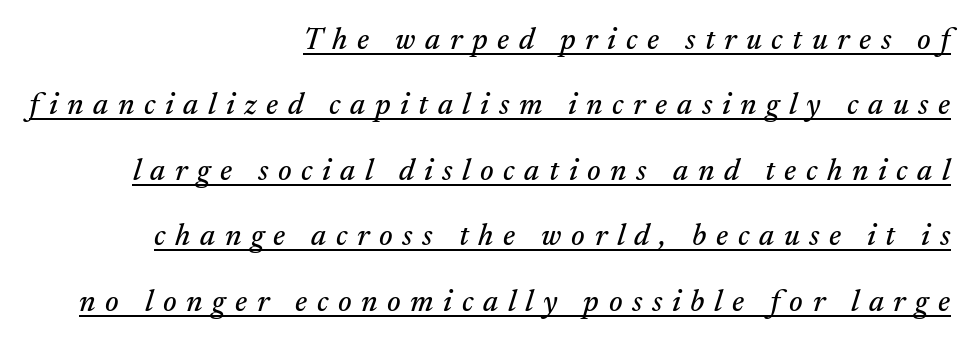
Q: Is the text italic (slanted)? A: Yes, it leans right by about 17 degrees.
Q: Is the typeface a serif or a sans-serif typeface? A: Serif.
Q: Is the text underlined? A: Yes.
Q: How is the paragraph aligned? A: Right-aligned.
Q: Is the spacing between letters normal or unusually wide? A: Unusually wide.
Q: Is the spacing between lines tight, normal or loose? A: Loose.
Q: Width (condensed, normal, or wide)? A: Normal.
Q: Stroke contrast? A: Medium.
Q: x-height? A: Small.
Q: Monospaced? A: No.
